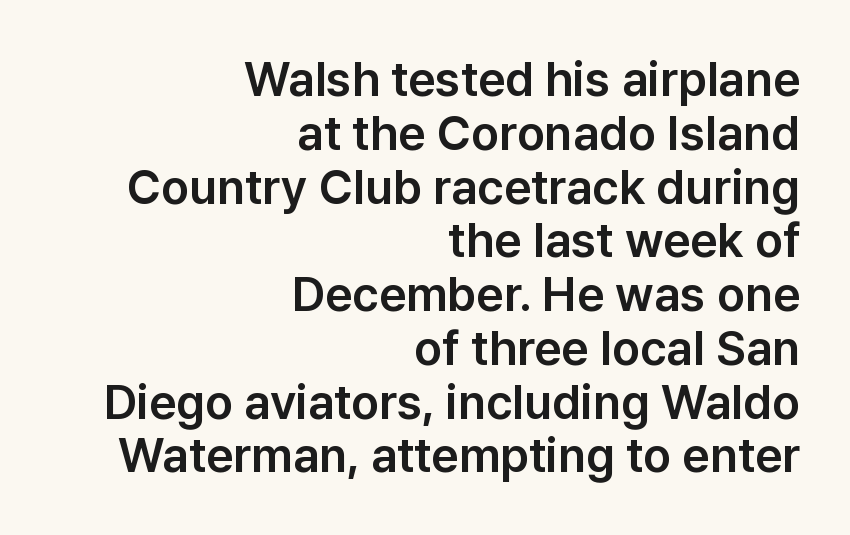
The image shows 48 px sans-serif type, upright; set right-aligned, tight line spacing (1.12x), normal letter spacing, not underlined; low stroke contrast and a medium x-height.
